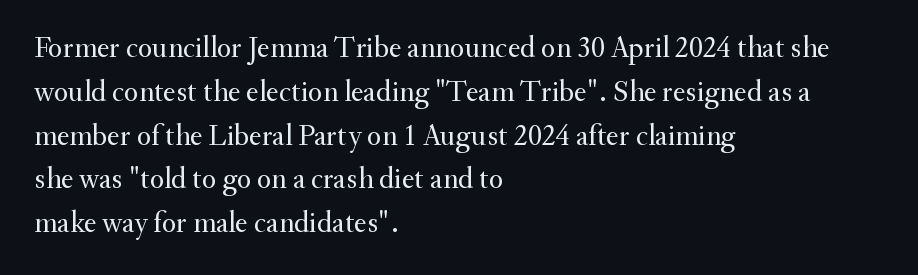
{"serif": "yes", "italic": "no", "bold": "no", "weight": "regular", "width": "normal", "stroke_contrast": "medium", "x_height": "small", "monospaced": "no", "underline": "no", "align": "left", "line_spacing": "normal", "line_spacing_ratio": 1.46, "letter_spacing": "normal", "letter_spacing_em": 0.0, "glyph_px": 30}
